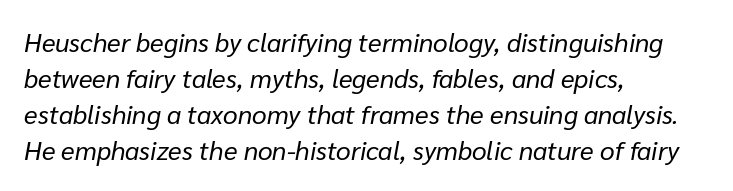
The image shows 26 px text type, italic (leaning right); set left-aligned, normal line spacing (1.38x), normal letter spacing, not underlined.
